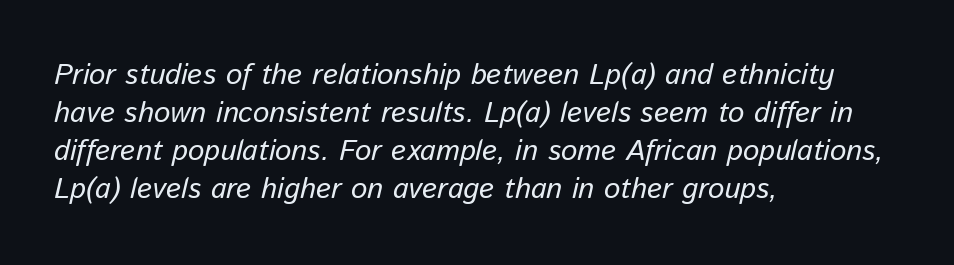
Short and long lines alike share a common starting point at left. Every character sits at an angle, as italics do. The letters advance in unequal steps, a hallmark of proportional type. Observe the ordinary spacing: letters are neighbours, not strangers. Decoration check: the copy has no underline.
